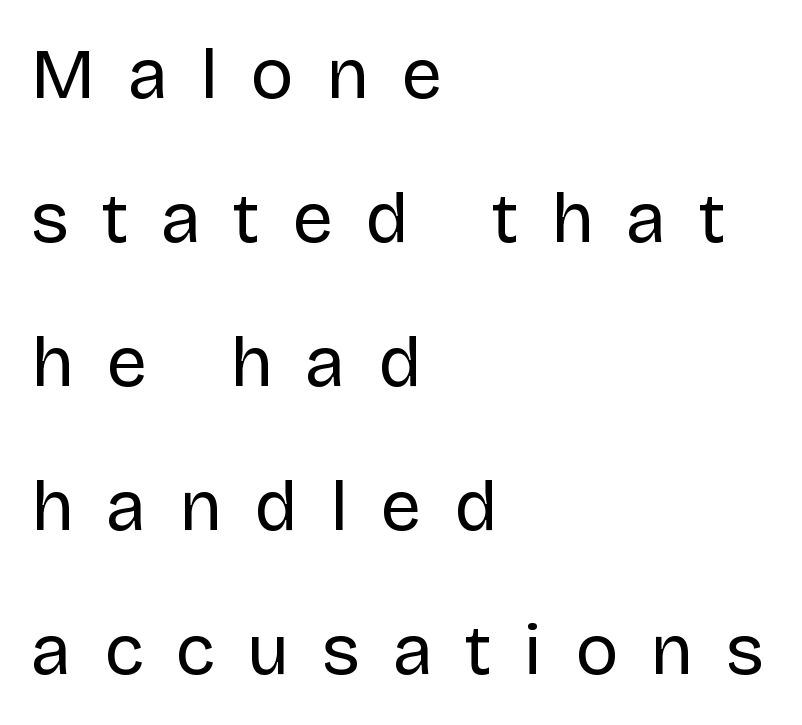
A typesetter would call this proportional, since set widths differ per character. The cut favours lightness, reaching ordinary text weight at its darkest. The rendering anchors every line to the left-hand side. Vertical spacing — loose.
